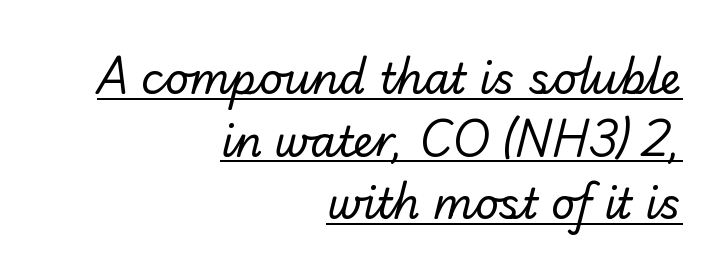
The image shows 42 px regular-weight sans-serif type; set right-aligned, normal line spacing (1.49x), normal letter spacing, underlined; low stroke contrast and a small x-height.
